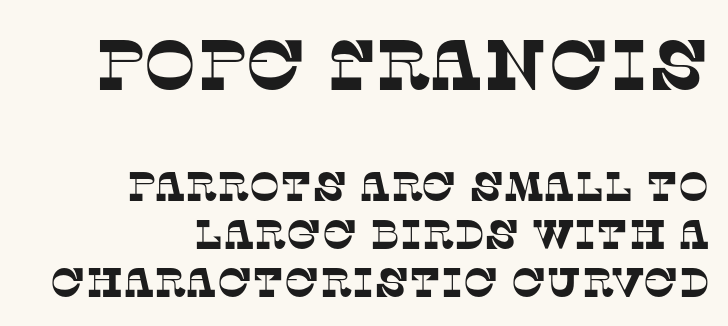
Q: Is the typeface a serif or a sans-serif typeface? A: Serif.
Q: Is the text underlined? A: No.
Q: How is the paragraph aligned? A: Right-aligned.
Q: Is the spacing between letters normal or unusually wide? A: Normal.
Q: Which block of text is set in a larger size, the first (top) or the second (bottom)? A: The first (top) one.
Q: Width (condensed, normal, or wide)? A: Normal.
Q: Stroke contrast? A: Low.
Q: x-height? A: Large.
Q: Monospaced? A: No.
